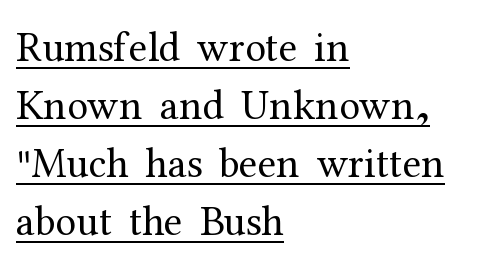
Q: Is the text bold? A: No.
Q: Is the text italic (slanted)? A: No, it is upright.
Q: Is the typeface a serif or a sans-serif typeface? A: Serif.
Q: Is the text underlined? A: Yes.
Q: How is the paragraph aligned? A: Left-aligned.
Q: Is the spacing between letters normal or unusually wide? A: Normal.
Q: Is the spacing between lines tight, normal or loose? A: Normal.
Q: Width (condensed, normal, or wide)? A: Normal.
Q: Stroke contrast? A: Medium.
Q: x-height? A: Medium.
Q: Monospaced? A: No.
